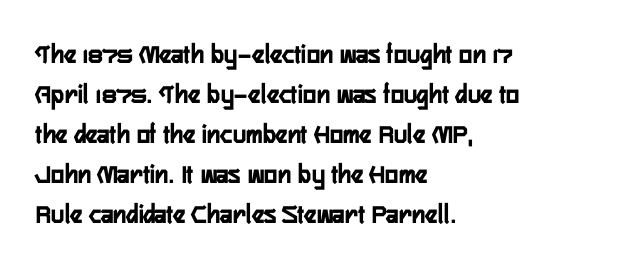
The image shows 28 px condensed sans-serif type, upright; set left-aligned, normal line spacing (1.43x), normal letter spacing, not underlined; low stroke contrast and a medium x-height.
